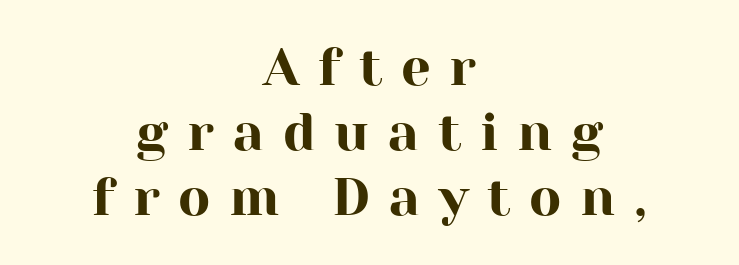
Q: Is the text italic (slanted)? A: No, it is upright.
Q: Is the typeface a serif or a sans-serif typeface? A: Serif.
Q: Is the text underlined? A: No.
Q: How is the paragraph aligned? A: Centered.
Q: Is the spacing between letters normal or unusually wide? A: Unusually wide.
Q: Width (condensed, normal, or wide)? A: Normal.
Q: Stroke contrast? A: High.
Q: x-height? A: Medium.
Q: Monospaced? A: No.
